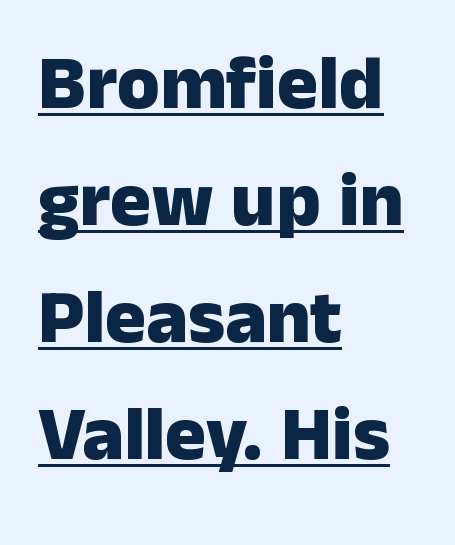
{"serif": "no", "italic": "no", "bold": "yes", "weight": "heavy", "width": "normal", "stroke_contrast": "low", "x_height": "medium", "monospaced": "no", "underline": "yes", "align": "left", "line_spacing": "normal", "line_spacing_ratio": 1.52, "letter_spacing": "normal", "letter_spacing_em": 0.0, "glyph_px": 77}
